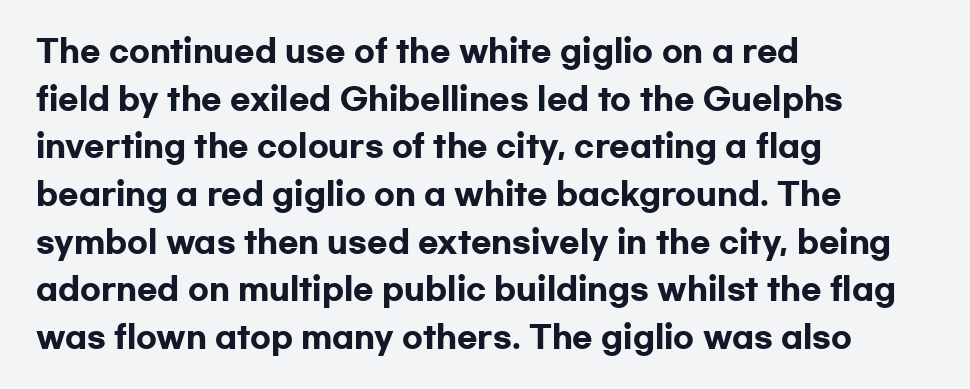
Q: Is the text bold? A: Yes.
Q: Is the text italic (slanted)? A: No, it is upright.
Q: Is the typeface a serif or a sans-serif typeface? A: Sans-serif.
Q: Is the text underlined? A: No.
Q: How is the paragraph aligned? A: Left-aligned.
Q: Is the spacing between letters normal or unusually wide? A: Normal.
Q: Is the spacing between lines tight, normal or loose? A: Normal.
Q: Width (condensed, normal, or wide)? A: Wide.
Q: Stroke contrast? A: Low.
Q: x-height? A: Medium.
Q: Monospaced? A: No.
